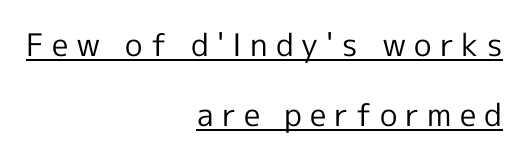
Q: Is the text bold? A: No.
Q: Is the text italic (slanted)? A: No, it is upright.
Q: Is the typeface a serif or a sans-serif typeface? A: Sans-serif.
Q: Is the text underlined? A: Yes.
Q: How is the paragraph aligned? A: Right-aligned.
Q: Is the spacing between letters normal or unusually wide? A: Unusually wide.
Q: Is the spacing between lines tight, normal or loose? A: Loose.
Q: Width (condensed, normal, or wide)? A: Normal.
Q: x-height? A: Medium.
Q: Monospaced? A: No.
